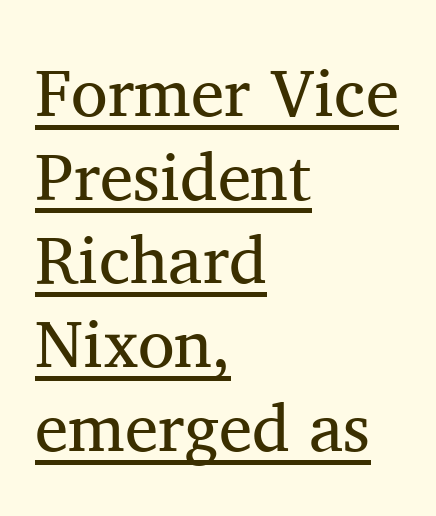
{"serif": "yes", "italic": "no", "bold": "no", "weight": "regular", "width": "normal", "stroke_contrast": "medium", "x_height": "medium", "monospaced": "no", "underline": "yes", "align": "left", "line_spacing": "normal", "line_spacing_ratio": 1.25, "letter_spacing": "normal", "letter_spacing_em": 0.0, "glyph_px": 67}
